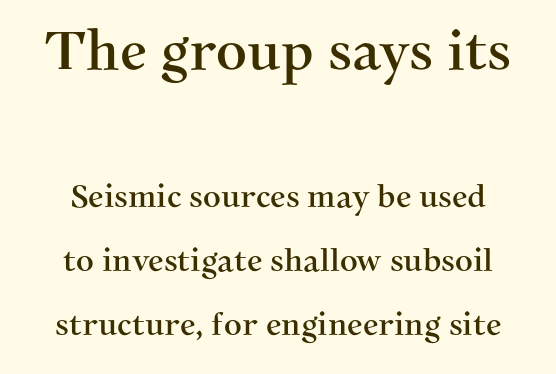
A roman cut, with each character standing at attention. If you squint, the top block still reads clearly — it's the larger of the two. Varying glyph widths throughout — classic text-font behaviour. Spacing between characters is what you'd get straight out of the box. Small tapered or slab feet sit at the stroke ends, so this counts as serif.
